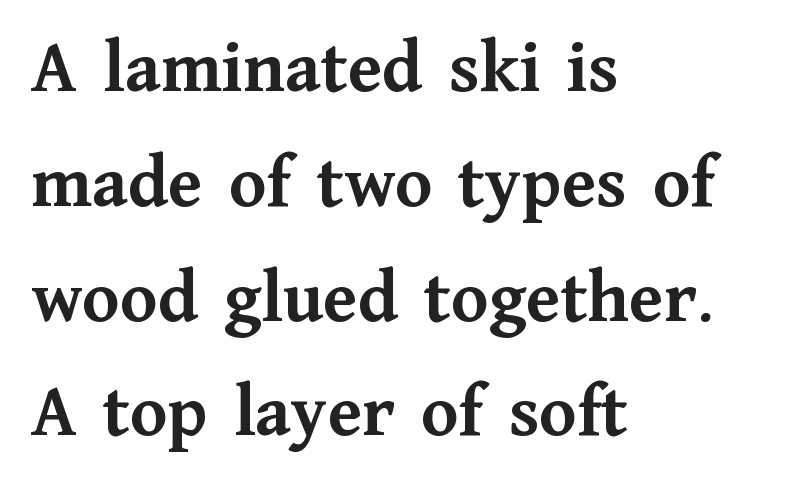
The image shows 76 px semibold serif type, upright; set left-aligned, normal line spacing (1.51x), normal letter spacing, not underlined; medium stroke contrast and a medium x-height.
